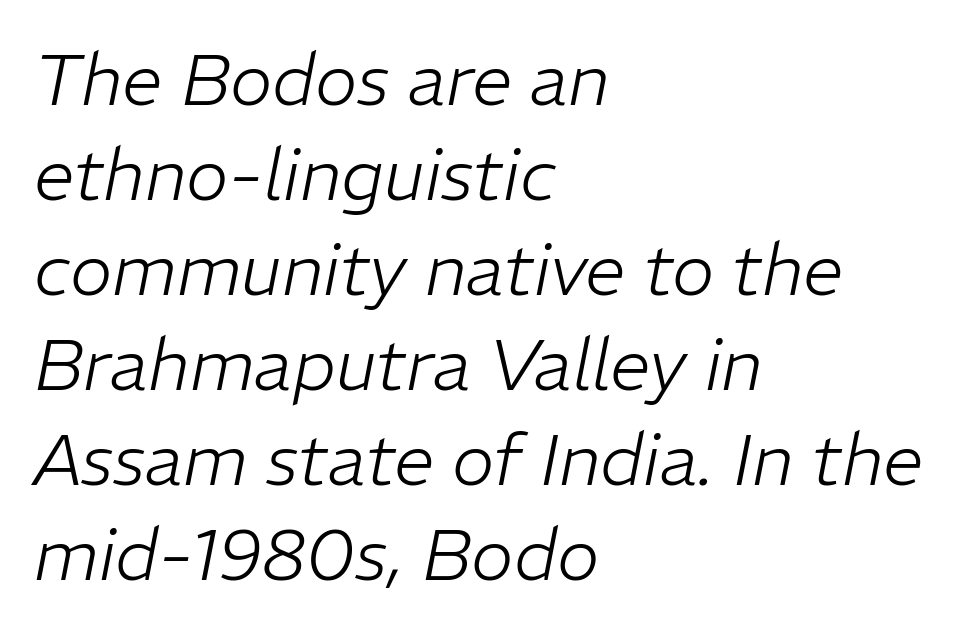
The image shows 72 px light type, italic (leaning right); set left-aligned, normal line spacing (1.32x), normal letter spacing, not underlined; low stroke contrast and a medium x-height.
